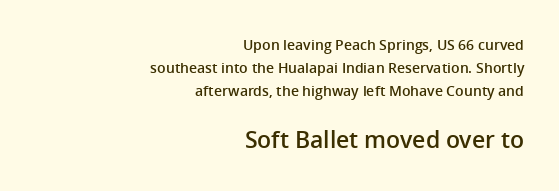
Q: Is the text bold? A: Semi-bold.
Q: Is the text italic (slanted)? A: No, it is upright.
Q: Is the text underlined? A: No.
Q: How is the paragraph aligned? A: Right-aligned.
Q: Is the spacing between letters normal or unusually wide? A: Normal.
Q: Is the spacing between lines tight, normal or loose? A: Normal.
Q: Which block of text is set in a larger size, the first (top) or the second (bottom)? A: The second (bottom) one.
